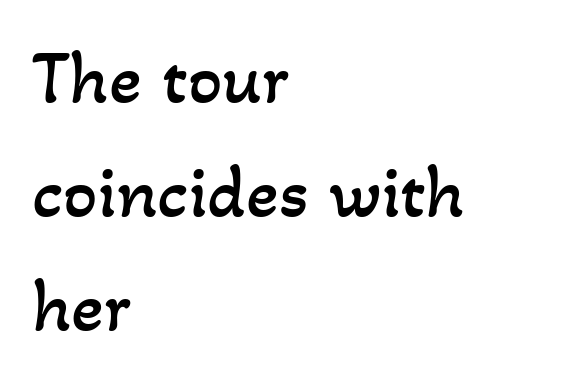
There is no visible air inserted between adjacent glyphs. Is this a fixed-width face? No — the glyphs have proportional, varying widths. The gap between lines stays unmarked. The weight tops out at a normal text grade. Reading down the column, the eye jumps a familiar distance to each next line.
